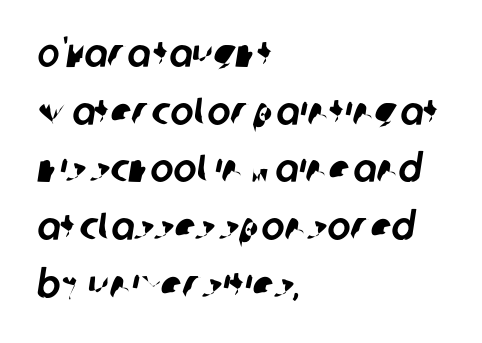
Q: Is the typeface a serif or a sans-serif typeface? A: Sans-serif.
Q: Is the text underlined? A: No.
Q: How is the paragraph aligned? A: Left-aligned.
Q: Is the spacing between letters normal or unusually wide? A: Normal.
Q: Is the spacing between lines tight, normal or loose? A: Normal.
Q: Width (condensed, normal, or wide)? A: Normal.
Q: Stroke contrast? A: Low.
Q: x-height? A: Large.
Q: Monospaced? A: No.
